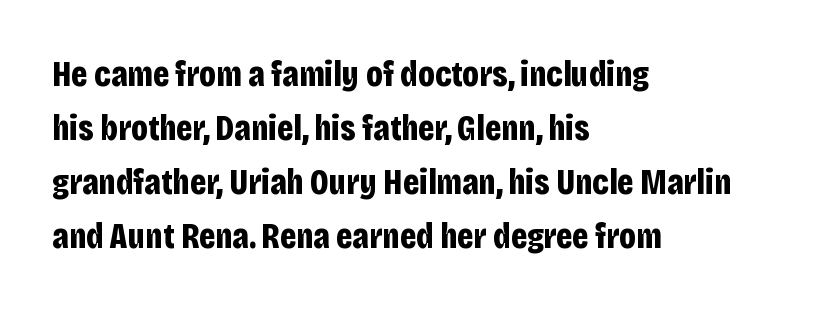
{"serif": "no", "italic": "no", "bold": "yes", "weight": "bold", "width": "condensed", "stroke_contrast": "low", "x_height": "large", "monospaced": "no", "underline": "no", "align": "left", "line_spacing": "normal", "line_spacing_ratio": 1.5, "letter_spacing": "normal", "letter_spacing_em": 0.0, "glyph_px": 36}
